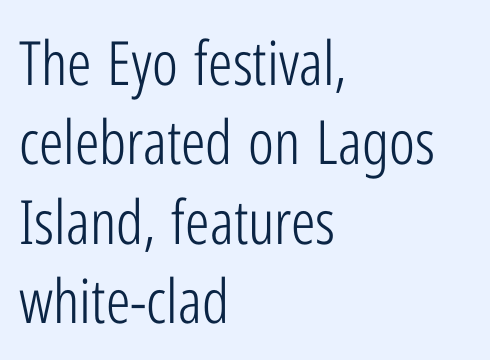
The passage shown is not underscored anywhere. Do the characters align in a grid? No, the font is proportional. Observe the absence of serifs on each vertical stroke in this sample. Is the block centered? No — it sits flush against the left margin.
